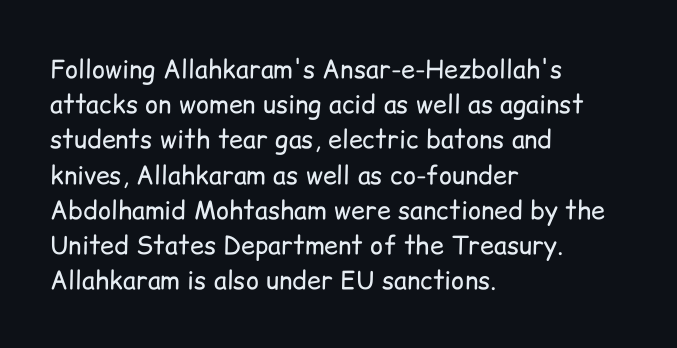
{"italic": "no", "bold": "no", "underline": "no", "align": "left", "line_spacing": "normal", "line_spacing_ratio": 1.41, "letter_spacing": "normal", "letter_spacing_em": 0.0, "glyph_px": 25}
